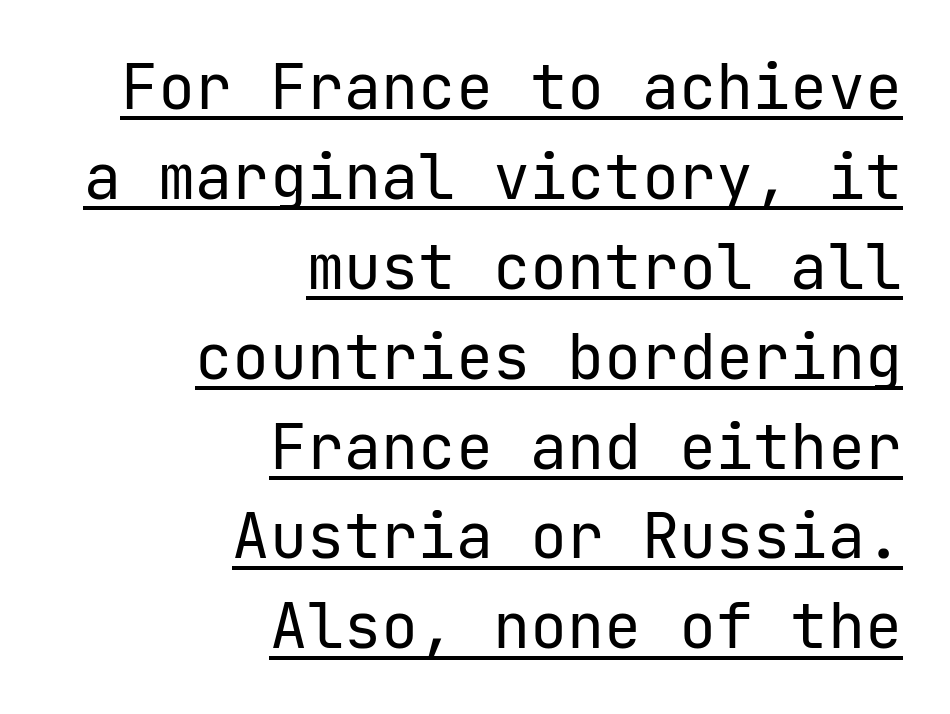
Designer's note — italics off, roman on. Somebody hit Ctrl+U on this one — the words are underlined. Does the copy run flush right? Yes — the right margin is perfectly even. The horizontal fit of the characters is conventional and even. Look at the bottom of the vertical strokes: they stop flat, with no serifs.
